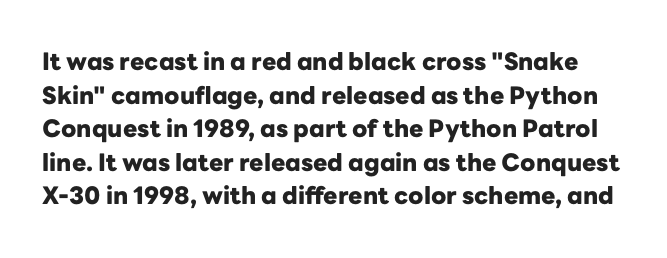
{"italic": "no", "bold": "yes", "underline": "no", "line_spacing": "normal", "line_spacing_ratio": 1.4, "letter_spacing": "normal", "letter_spacing_em": 0.0, "glyph_px": 24}
